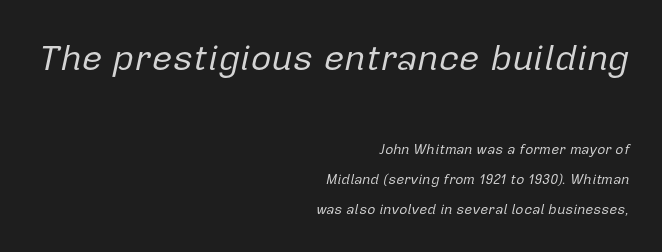
{"italic": "yes", "lean": "right", "slant_degrees": 12, "bold": "no", "weight": "regular", "width": "normal", "stroke_contrast": "low", "x_height": "medium", "monospaced": "no", "underline": "no", "align": "right", "line_spacing": "loose", "line_spacing_ratio": 2.14, "letter_spacing": "normal", "letter_spacing_em": 0.0, "larger_block": "first", "size_ratio": 2.57, "glyph_px": 36}
